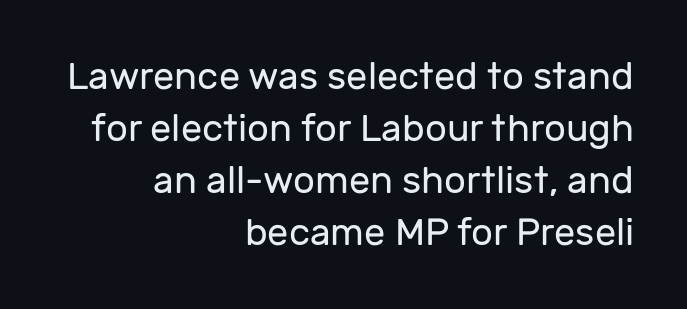
Q: Is the text bold? A: No.
Q: Is the text italic (slanted)? A: No, it is upright.
Q: Is the typeface a serif or a sans-serif typeface? A: Sans-serif.
Q: Is the text underlined? A: No.
Q: How is the paragraph aligned? A: Right-aligned.
Q: Is the spacing between letters normal or unusually wide? A: Normal.
Q: Is the spacing between lines tight, normal or loose? A: Normal.
Q: Width (condensed, normal, or wide)? A: Normal.
Q: Stroke contrast? A: Low.
Q: x-height? A: Medium.
Q: Monospaced? A: No.
